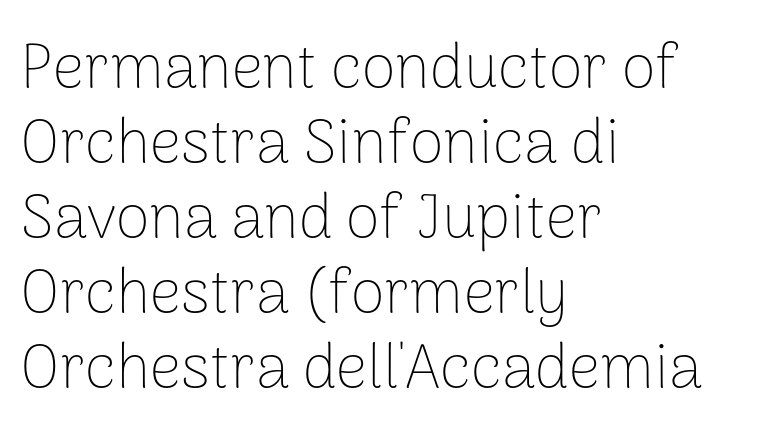
Vertical stems look standard width or narrower in stroke. Type style note: lacks serifs. The paragraph has a hard left edge and a soft right edge. When letters stand straight like this, we call the style roman or upright. Words float on clear page, feet unadorned. The face used here is proportionally spaced, like ordinary book or web type.
